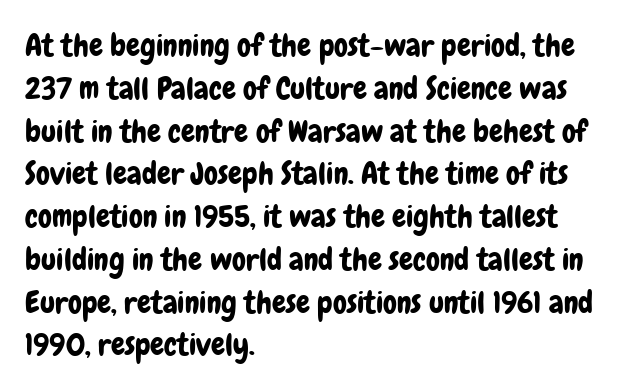
{"serif": "no", "italic": "no", "width": "condensed", "stroke_contrast": "low", "x_height": "medium", "monospaced": "no", "underline": "no", "align": "left", "line_spacing": "normal", "line_spacing_ratio": 1.38, "letter_spacing": "normal", "letter_spacing_em": 0.0, "glyph_px": 31}
